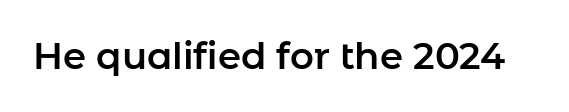
Spacing between characters is what you'd get straight out of the box. Just letters on the line, the space beneath them empty. This rendering employs a face without finishing strokes, i.e., a sans-serif. Each letter keeps its own natural width here, so spacing adapts to shape. Quick note: not italic, upright.
